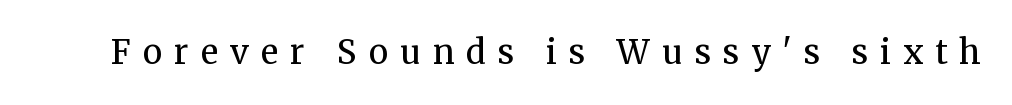
{"serif": "yes", "italic": "no", "bold": "no", "weight": "regular", "width": "normal", "stroke_contrast": "medium", "x_height": "medium", "monospaced": "no", "underline": "no", "letter_spacing": "wide", "letter_spacing_em": 0.37, "glyph_px": 33}
